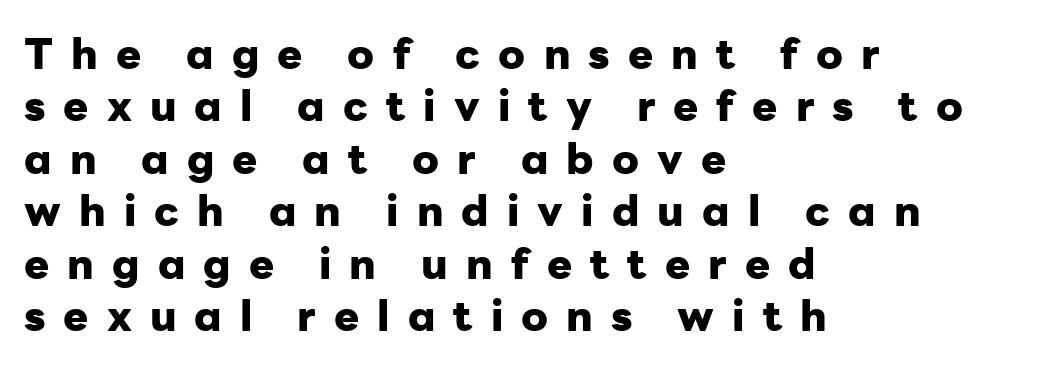
Q: Is the text bold? A: Yes.
Q: Is the text italic (slanted)? A: No, it is upright.
Q: Is the typeface a serif or a sans-serif typeface? A: Sans-serif.
Q: Is the text underlined? A: No.
Q: How is the paragraph aligned? A: Left-aligned.
Q: Is the spacing between letters normal or unusually wide? A: Unusually wide.
Q: Is the spacing between lines tight, normal or loose? A: Normal.
Q: Width (condensed, normal, or wide)? A: Normal.
Q: Stroke contrast? A: Low.
Q: x-height? A: Medium.
Q: Monospaced? A: No.
